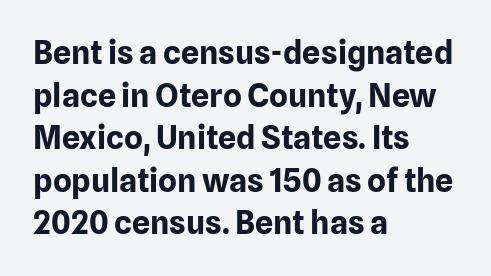
Notice how thick the strokes are: this is what a full bold looks like. Nope, no serifs anywhere on these letters. The typesetter chose a ragged-right arrangement here. Regarding leading, the lines here are spaced in the standard way. Students, note that the glyphs here touch the page at normal intervals.
